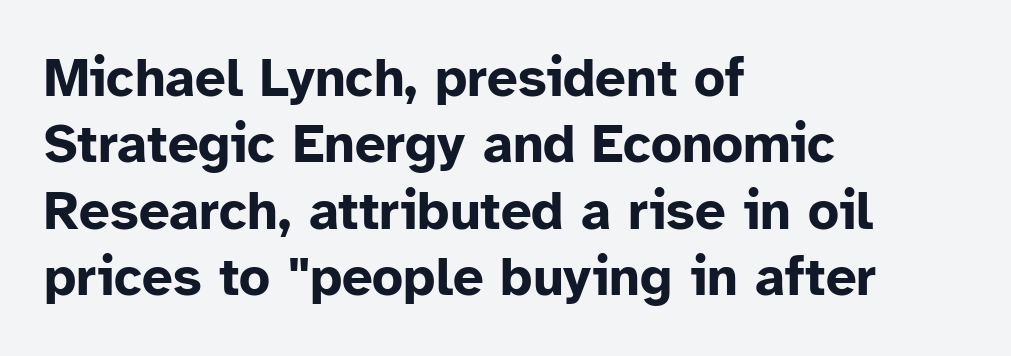
Q: Is the text bold? A: Yes.
Q: Is the text italic (slanted)? A: No, it is upright.
Q: Is the typeface a serif or a sans-serif typeface? A: Sans-serif.
Q: Is the text underlined? A: No.
Q: How is the paragraph aligned? A: Left-aligned.
Q: Is the spacing between letters normal or unusually wide? A: Normal.
Q: Width (condensed, normal, or wide)? A: Normal.
Q: Stroke contrast? A: Low.
Q: x-height? A: Medium.
Q: Monospaced? A: No.
